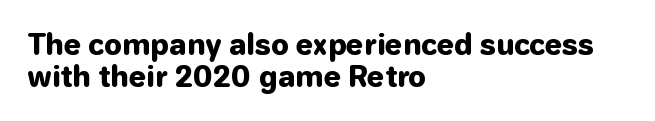
The image shows 28 px heavy sans-serif type, upright; set left-aligned, tight line spacing (1.14x), normal letter spacing, not underlined; low stroke contrast and a medium x-height.
